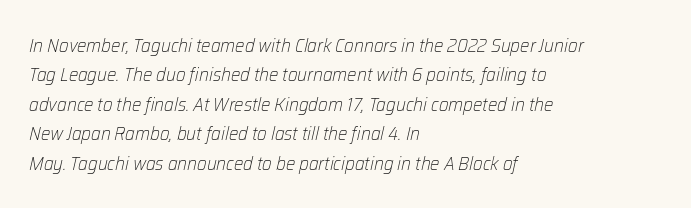
{"italic": "yes", "lean": "right", "slant_degrees": 12, "bold": "no", "underline": "no", "align": "left", "line_spacing": "normal", "line_spacing_ratio": 1.47, "letter_spacing": "normal", "letter_spacing_em": 0.0, "glyph_px": 20}
